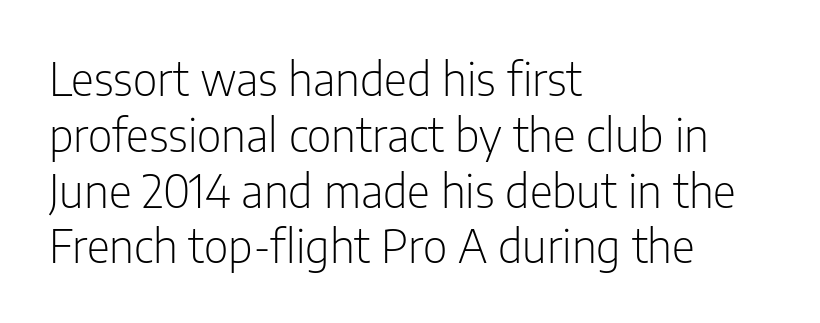
{"serif": "no", "italic": "no", "bold": "no", "weight": "light", "width": "condensed", "stroke_contrast": "low", "x_height": "medium", "monospaced": "no", "underline": "no", "align": "left", "line_spacing_ratio": 1.24, "letter_spacing": "normal", "letter_spacing_em": 0.0, "glyph_px": 45}
